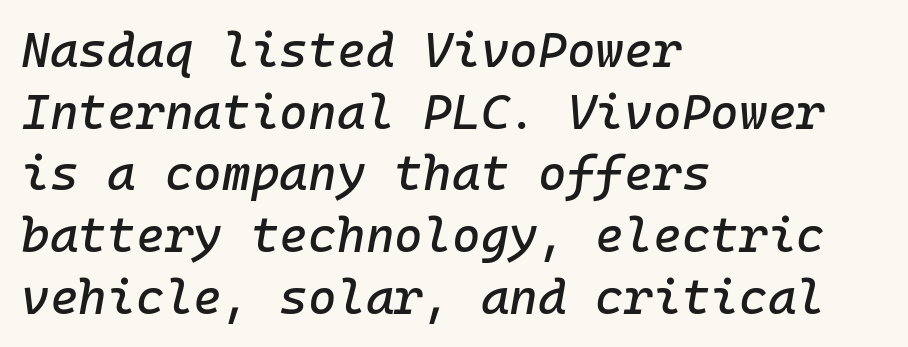
The image shows 49 px text type, italic (leaning right), monospaced; set left-aligned, normal line spacing (1.26x), normal letter spacing, not underlined; low stroke contrast and a medium x-height.
